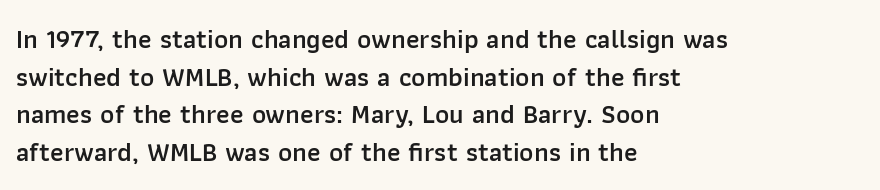
If you drew a ruler down the left edge, every line would touch it. Does the leading feel generous? No, just average. The gap between lines stays unmarked. This is the in-between weight designers call semibold or demi. These lines keep a tight, regular rhythm from letter to letter. This is roman type, the default non-slanted kind.
